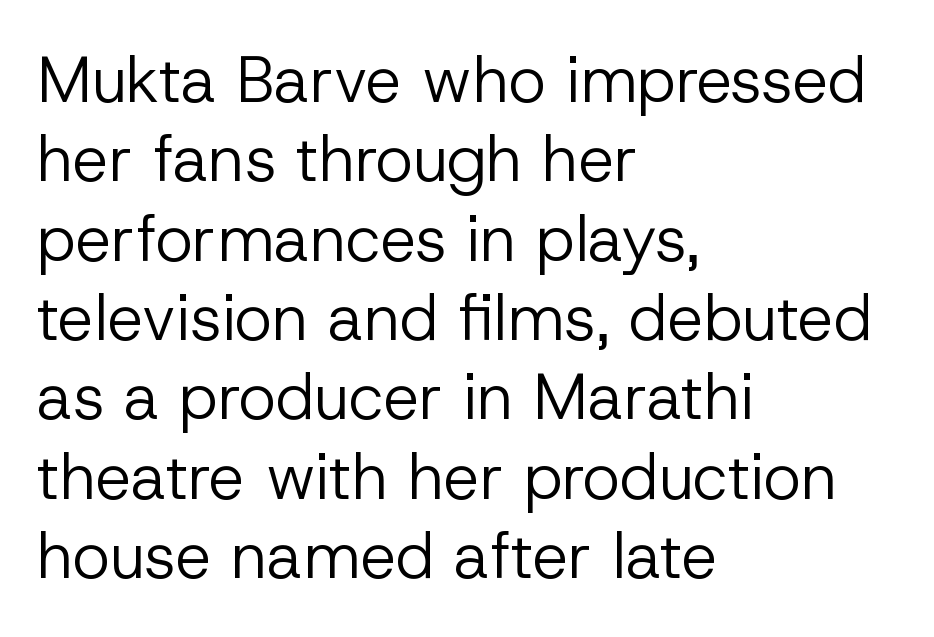
The image shows 64 px regular-weight sans-serif type, upright; set left-aligned, line spacing 1.24x, normal letter spacing, not underlined; low stroke contrast and a medium x-height.
